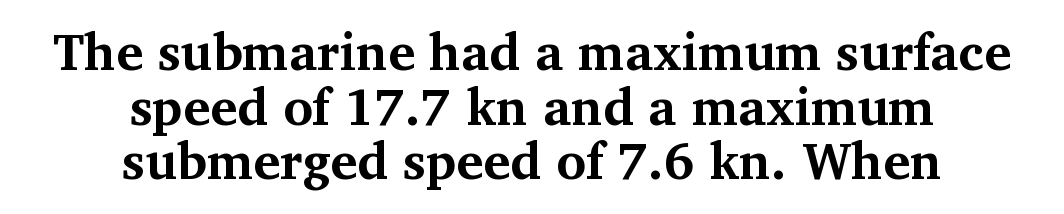
Q: Is the text bold? A: Yes.
Q: Is the text italic (slanted)? A: No, it is upright.
Q: Is the typeface a serif or a sans-serif typeface? A: Serif.
Q: Is the text underlined? A: No.
Q: How is the paragraph aligned? A: Centered.
Q: Is the spacing between letters normal or unusually wide? A: Normal.
Q: Is the spacing between lines tight, normal or loose? A: Tight.
Q: Width (condensed, normal, or wide)? A: Normal.
Q: Stroke contrast? A: Medium.
Q: x-height? A: Medium.
Q: Monospaced? A: No.
